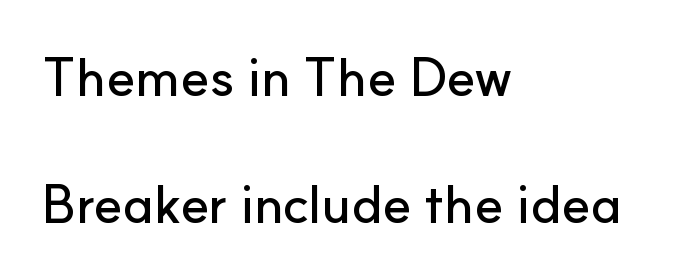
The image shows 54 px sans-serif type, upright; set left-aligned, loose line spacing (2.35x), normal letter spacing, not underlined; low stroke contrast and a small x-height.
